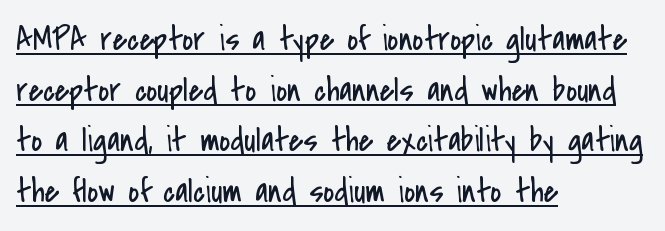
Q: Is the text bold? A: No.
Q: Is the text italic (slanted)? A: No, it is upright.
Q: Is the typeface a serif or a sans-serif typeface? A: Sans-serif.
Q: Is the text underlined? A: Yes.
Q: How is the paragraph aligned? A: Left-aligned.
Q: Is the spacing between letters normal or unusually wide? A: Normal.
Q: Is the spacing between lines tight, normal or loose? A: Normal.
Q: Width (condensed, normal, or wide)? A: Condensed.
Q: Stroke contrast? A: Low.
Q: x-height? A: Small.
Q: Monospaced? A: No.
